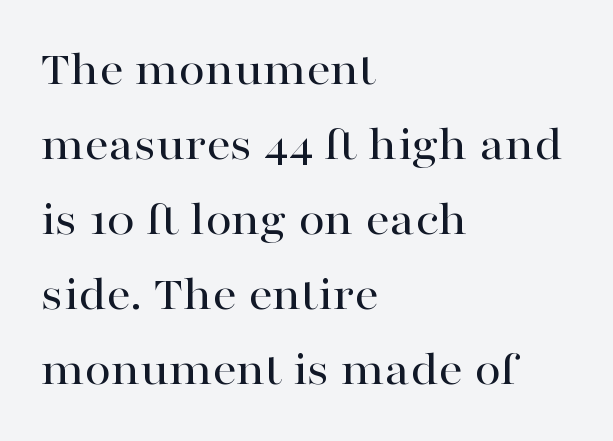
Q: Is the text italic (slanted)? A: No, it is upright.
Q: Is the typeface a serif or a sans-serif typeface? A: Serif.
Q: Is the text underlined? A: No.
Q: How is the paragraph aligned? A: Left-aligned.
Q: Is the spacing between letters normal or unusually wide? A: Normal.
Q: Is the spacing between lines tight, normal or loose? A: Normal.
Q: Width (condensed, normal, or wide)? A: Wide.
Q: Stroke contrast? A: High.
Q: x-height? A: Medium.
Q: Monospaced? A: No.
